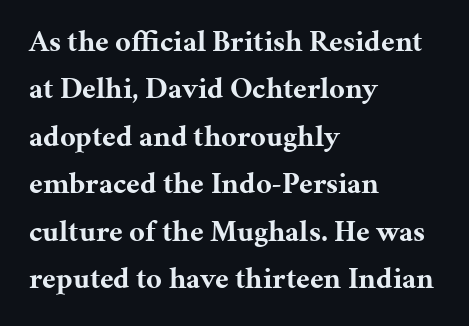
The image shows 30 px bold serif type, upright; set left-aligned, normal line spacing (1.58x), normal letter spacing, not underlined; medium stroke contrast and a medium x-height.
